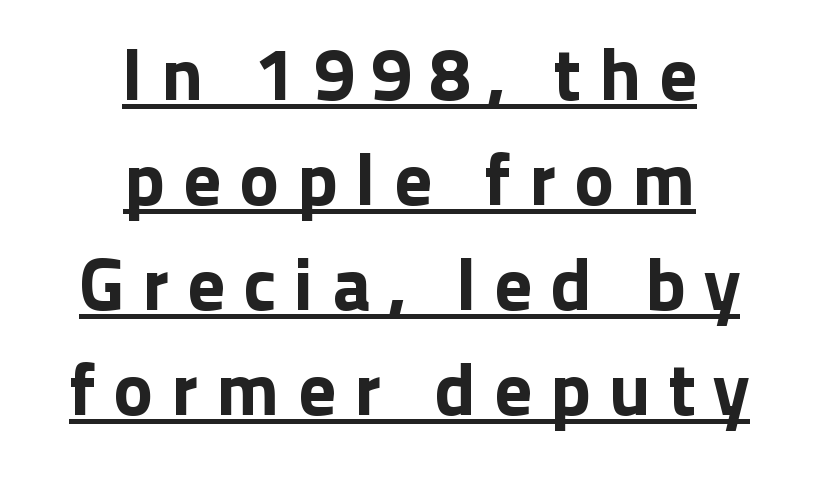
The image shows 75 px sans-serif type, upright; set centered, normal line spacing (1.4x), unusually wide letter spacing (+0.24 em), underlined; low stroke contrast and a medium x-height.
